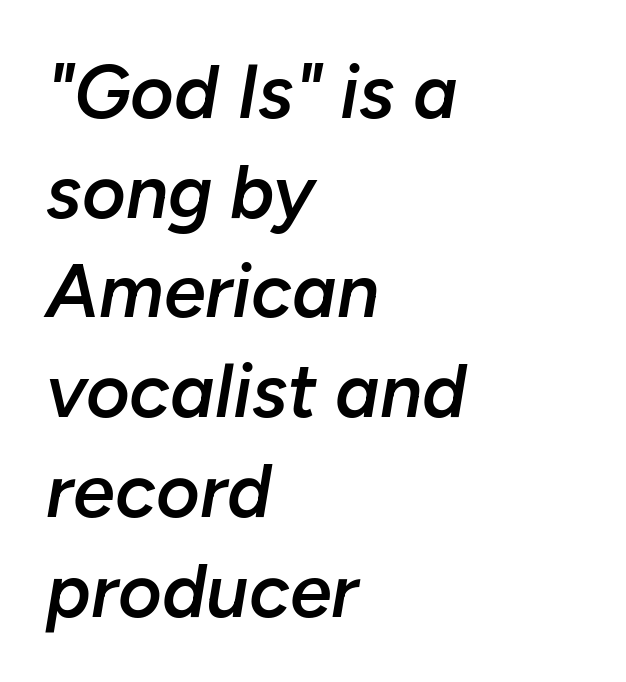
Q: Is the text bold? A: Semi-bold.
Q: Is the text italic (slanted)? A: Yes, it leans right by about 10 degrees.
Q: Is the text underlined? A: No.
Q: How is the paragraph aligned? A: Left-aligned.
Q: Is the spacing between letters normal or unusually wide? A: Normal.
Q: Is the spacing between lines tight, normal or loose? A: Normal.
Q: Width (condensed, normal, or wide)? A: Normal.
Q: Stroke contrast? A: Low.
Q: x-height? A: Medium.
Q: Monospaced? A: No.
